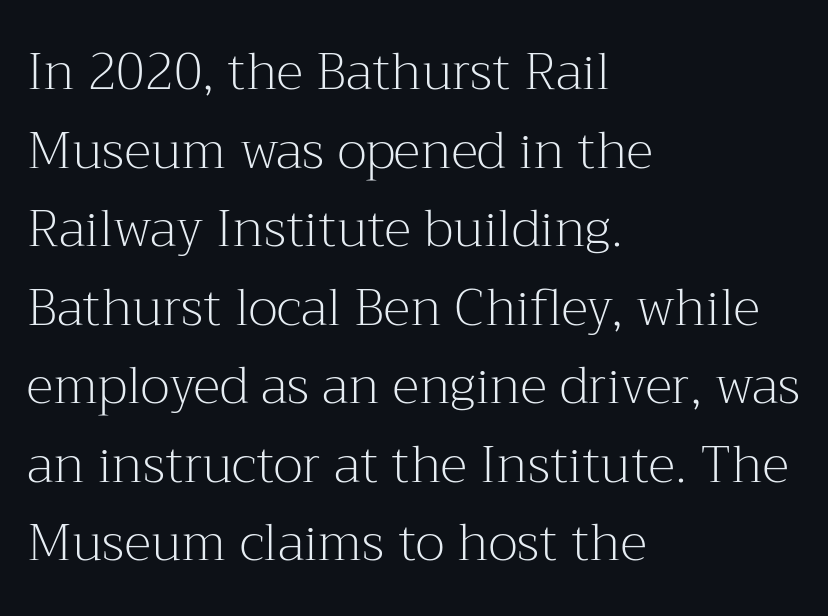
{"serif": "yes", "italic": "no", "bold": "no", "weight": "light", "width": "normal", "stroke_contrast": "medium", "x_height": "medium", "monospaced": "no", "underline": "no", "align": "left", "line_spacing": "normal", "line_spacing_ratio": 1.54, "letter_spacing": "normal", "letter_spacing_em": 0.0, "glyph_px": 51}
